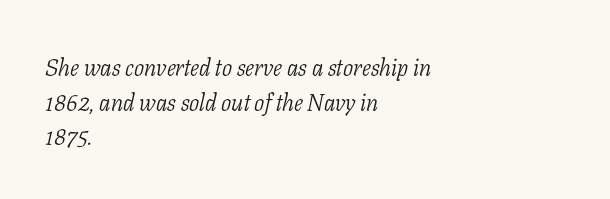
Glyph-to-glyph distance matches everyday printed text. Has an underline been added? It has not. Honestly, the row spacing looks completely unremarkable. There's an unmistakable incline to the writing here.
